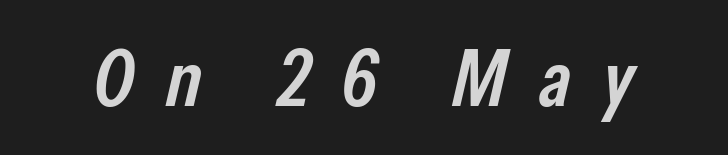
Q: Is the text bold? A: Semi-bold.
Q: Is the text italic (slanted)? A: Yes, it leans right by about 13 degrees.
Q: Is the text underlined? A: No.
Q: Is the spacing between letters normal or unusually wide? A: Unusually wide.
Q: Width (condensed, normal, or wide)? A: Condensed.
Q: Stroke contrast? A: Low.
Q: x-height? A: Medium.
Q: Monospaced? A: No.
